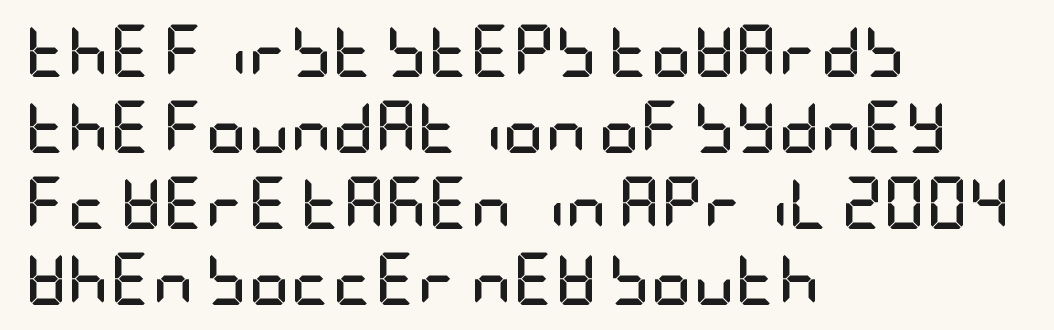
{"serif": "no", "italic": "no", "bold": "yes", "weight": "semibold", "width": "condensed", "stroke_contrast": "low", "x_height": "large", "underline": "no", "align": "left", "line_spacing": "normal", "line_spacing_ratio": 1.46, "letter_spacing": "normal", "letter_spacing_em": 0.0, "glyph_px": 52}
